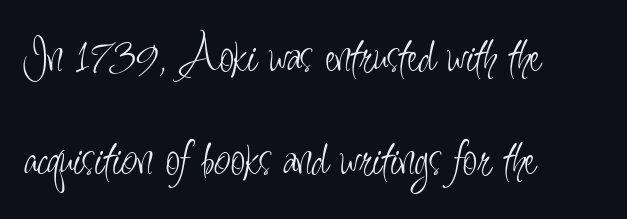
Each letter keeps its own natural width here, so spacing adapts to shape. The letters look calm and open, with moderate or lighter stems. Line beginnings align vertically; line endings do not. If you measured baseline to baseline, you'd find a long distance.
